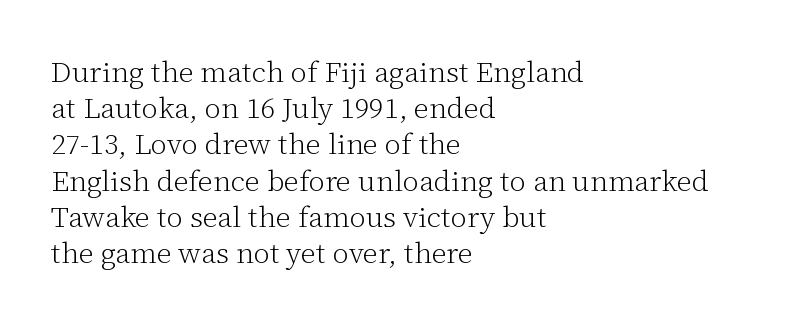
{"serif": "yes", "italic": "no", "bold": "no", "weight": "light", "width": "normal", "stroke_contrast": "low", "x_height": "medium", "monospaced": "no", "underline": "no", "align": "left", "line_spacing": "normal", "line_spacing_ratio": 1.25, "letter_spacing": "normal", "letter_spacing_em": 0.0, "glyph_px": 29}
